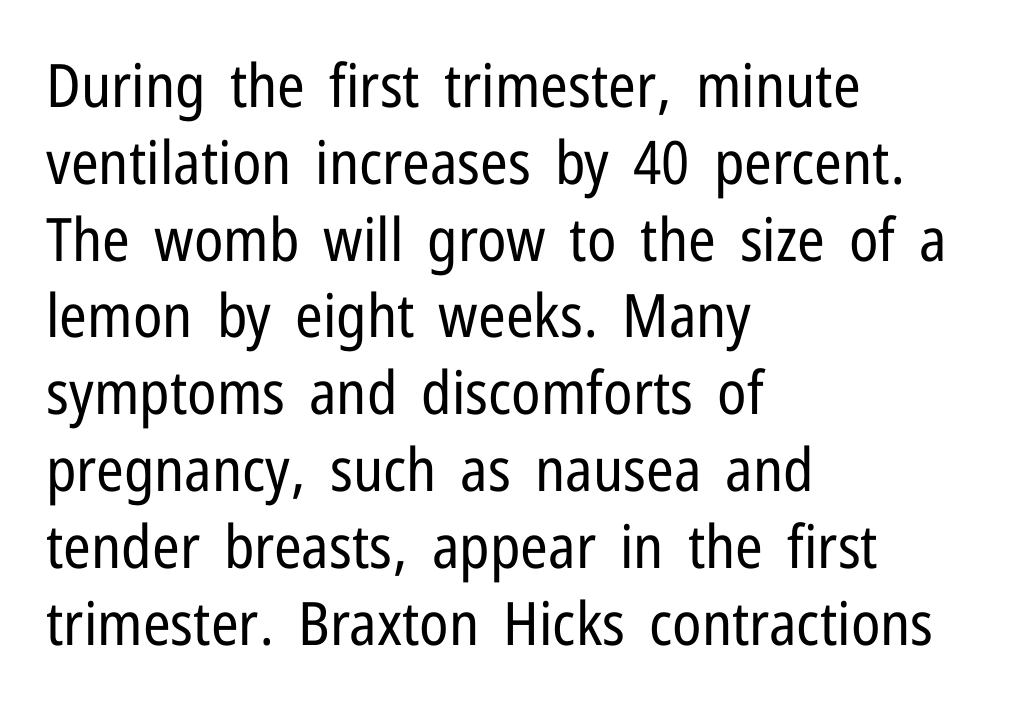
{"serif": "no", "italic": "no", "bold": "no", "weight": "regular", "width": "condensed", "stroke_contrast": "low", "x_height": "medium", "monospaced": "no", "underline": "no", "align": "left", "line_spacing": "normal", "line_spacing_ratio": 1.28, "letter_spacing": "normal", "letter_spacing_em": 0.0, "glyph_px": 60}
